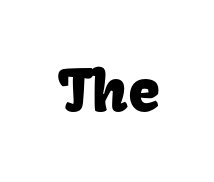
The image shows 58 px sans-serif type, upright; set normal letter spacing, not underlined; low stroke contrast and a medium x-height.
